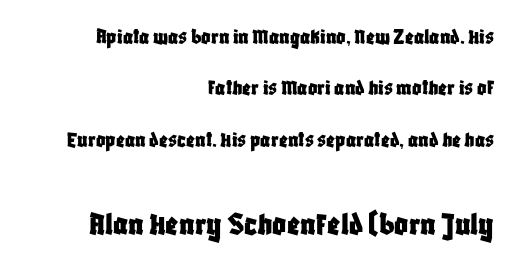
A typesetter would mark this as roman, not italic. These lines are rendered in a variable-pitch font. Lines of text with bare space underneath. This sample uses a sans-serif face. This rendering leaves character spacing at its baseline value. The vertical gap from one line to the next is large.
